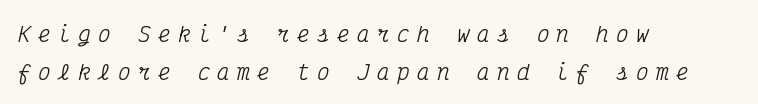
{"italic": "yes", "lean": "right", "slant_degrees": 12, "underline": "no", "align": "left", "line_spacing_ratio": 1.8, "letter_spacing": "wide", "letter_spacing_em": 0.35, "glyph_px": 21}
